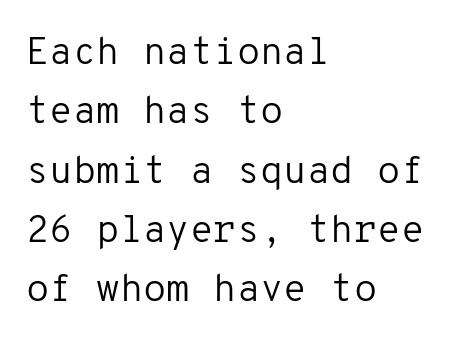
The image shows 38 px regular-weight sans-serif type, upright, monospaced; set left-aligned, normal line spacing (1.56x), normal letter spacing, not underlined; low stroke contrast and a medium x-height.
